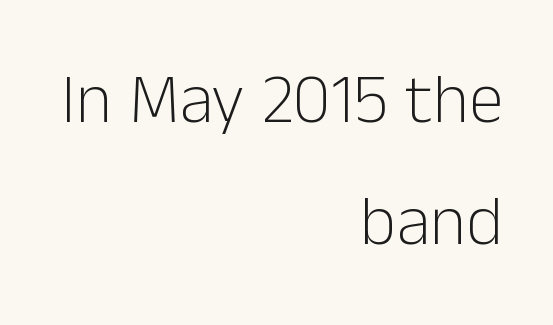
{"serif": "no", "italic": "no", "bold": "no", "weight": "light", "width": "normal", "stroke_contrast": "low", "x_height": "medium", "monospaced": "no", "underline": "no", "align": "right", "line_spacing_ratio": 1.75, "letter_spacing": "normal", "letter_spacing_em": 0.0, "glyph_px": 70}
